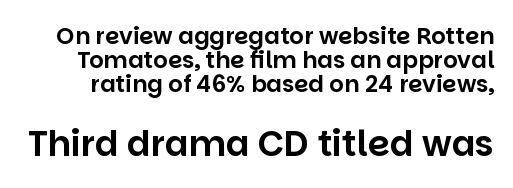
Q: Is the text italic (slanted)? A: No, it is upright.
Q: Is the typeface a serif or a sans-serif typeface? A: Sans-serif.
Q: Is the text underlined? A: No.
Q: Is the spacing between letters normal or unusually wide? A: Normal.
Q: Is the spacing between lines tight, normal or loose? A: Tight.
Q: Which block of text is set in a larger size, the first (top) or the second (bottom)? A: The second (bottom) one.
Q: Width (condensed, normal, or wide)? A: Normal.
Q: Stroke contrast? A: Low.
Q: x-height? A: Large.
Q: Monospaced? A: No.
